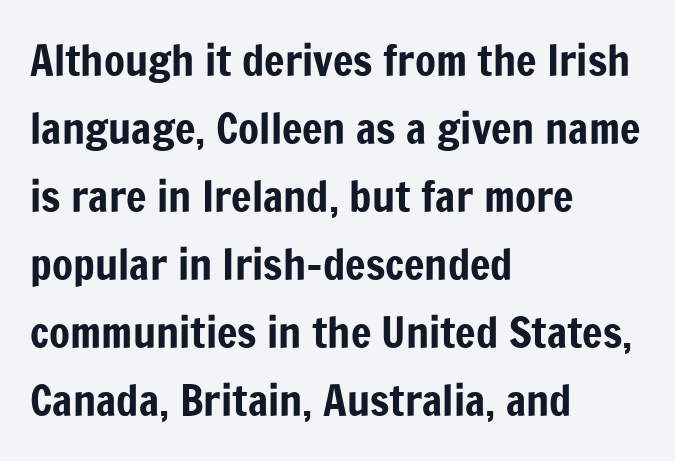
A typesetter would call this proportional, since set widths differ per character. Line spacing here is normal. Characters remain perfectly vertical along every line. Leftover space on each line is placed entirely after the last word.
